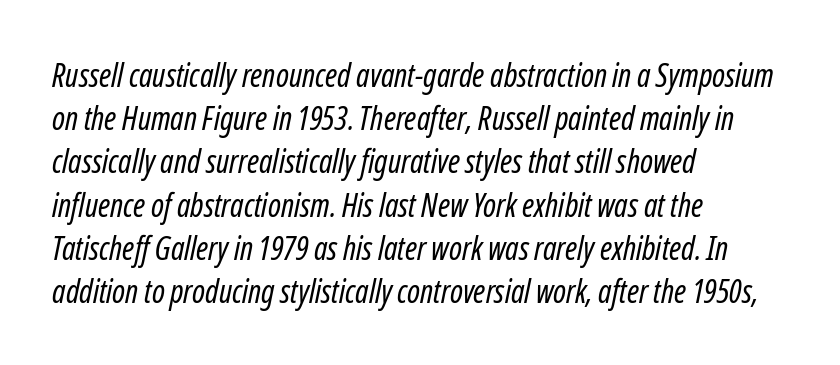
Q: Is the text bold? A: No.
Q: Is the text italic (slanted)? A: Yes, it leans right by about 12 degrees.
Q: Is the text underlined? A: No.
Q: How is the paragraph aligned? A: Left-aligned.
Q: Is the spacing between letters normal or unusually wide? A: Normal.
Q: Is the spacing between lines tight, normal or loose? A: Normal.
Q: Width (condensed, normal, or wide)? A: Condensed.
Q: Stroke contrast? A: Low.
Q: x-height? A: Medium.
Q: Monospaced? A: No.
